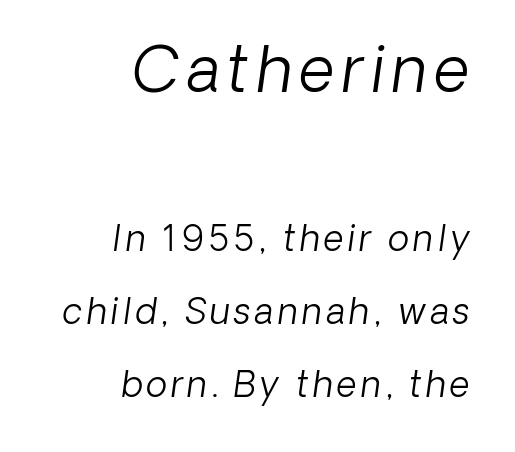
These lines stack with their right ends in a neat column. Students, observe: this is what heavily led, spacious text looks like. Weight class: somewhere from thin through regular. Glance below the letters and you will spot only blank space. No feet cap the strokes, marking this as sans-serif type.
